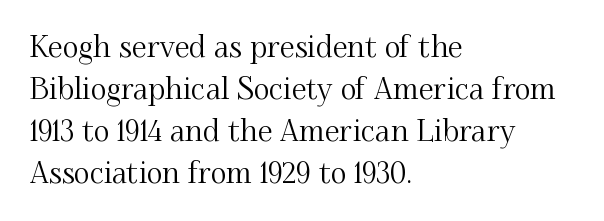
The passage is arranged the way most books set body copy — flush left. Serifs: yes, visible at the terminals of the letterforms. The gap between lines stays unmarked. Default kerning and tracking; the words read as compact shapes. Proportional: the letters do not fall into vertical columns. Whoever set this chose a conventional vertical rhythm.
